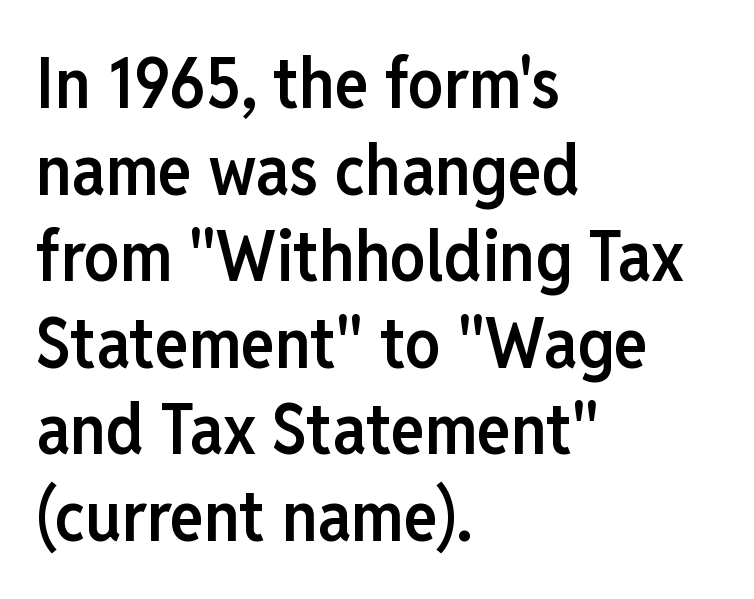
Q: Is the text bold? A: Semi-bold.
Q: Is the text italic (slanted)? A: No, it is upright.
Q: Is the typeface a serif or a sans-serif typeface? A: Sans-serif.
Q: Is the text underlined? A: No.
Q: How is the paragraph aligned? A: Left-aligned.
Q: Is the spacing between letters normal or unusually wide? A: Normal.
Q: Width (condensed, normal, or wide)? A: Condensed.
Q: Stroke contrast? A: Low.
Q: x-height? A: Medium.
Q: Monospaced? A: No.
